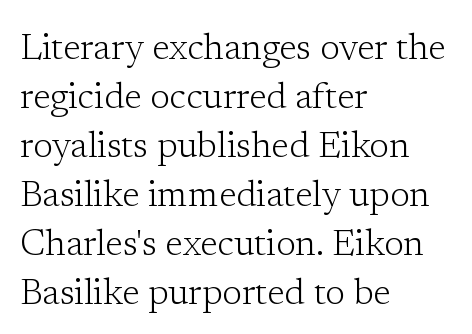
The image shows 36 px light serif type, upright; set left-aligned, normal line spacing (1.36x), normal letter spacing, not underlined; low stroke contrast and a medium x-height.
